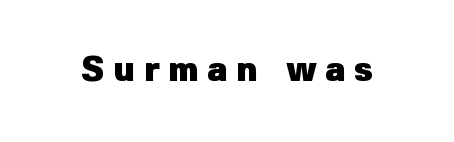
{"serif": "no", "italic": "no", "bold": "yes", "weight": "heavy", "width": "normal", "stroke_contrast": "low", "x_height": "medium", "monospaced": "no", "underline": "no", "letter_spacing": "wide", "letter_spacing_em": 0.25, "glyph_px": 35}
